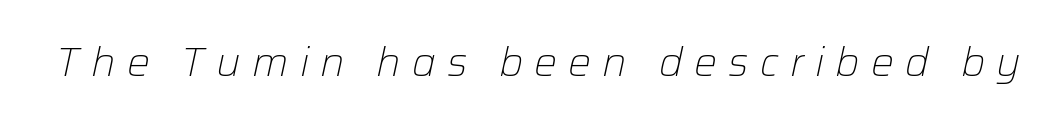
Inter-character spacing is expanded well beyond the font's built-in metrics. Here the designer chose a conventional face with non-uniform glyph widths. The glyphs look as if they've been sheared to an angle. No chunkiness to these letters — they're not bold.
